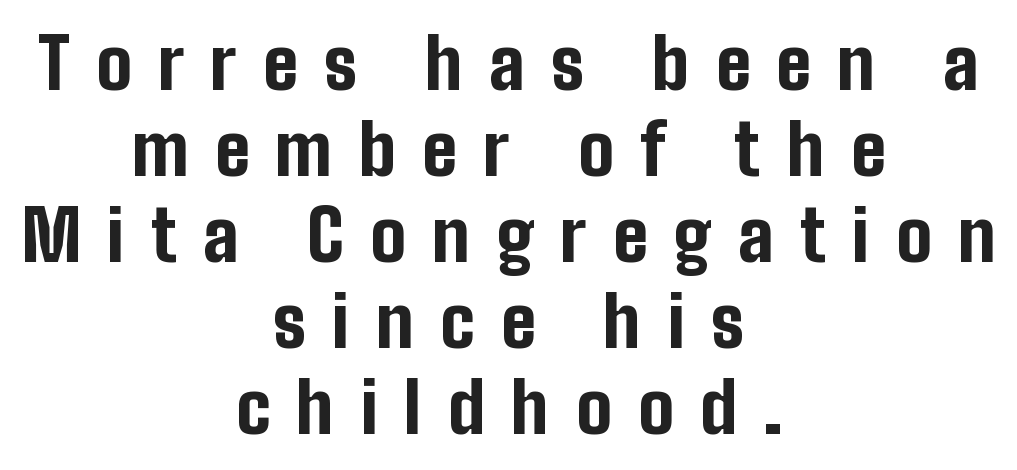
Q: Is the text bold? A: Yes.
Q: Is the text italic (slanted)? A: No, it is upright.
Q: Is the typeface a serif or a sans-serif typeface? A: Sans-serif.
Q: Is the text underlined? A: No.
Q: How is the paragraph aligned? A: Centered.
Q: Is the spacing between letters normal or unusually wide? A: Unusually wide.
Q: Width (condensed, normal, or wide)? A: Condensed.
Q: Stroke contrast? A: Low.
Q: x-height? A: Medium.
Q: Monospaced? A: No.
